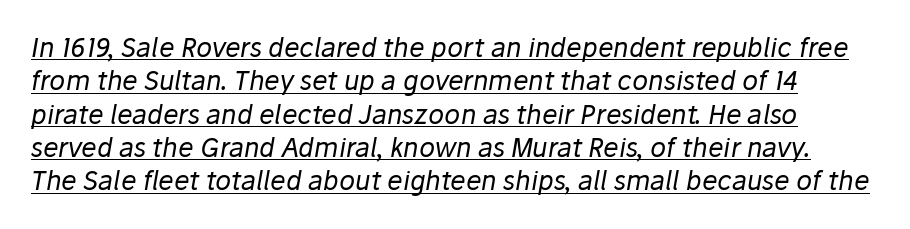
{"italic": "yes", "lean": "right", "slant_degrees": 10, "bold": "no", "underline": "yes", "line_spacing": "normal", "line_spacing_ratio": 1.28, "letter_spacing": "normal", "letter_spacing_em": 0.0, "glyph_px": 26}
